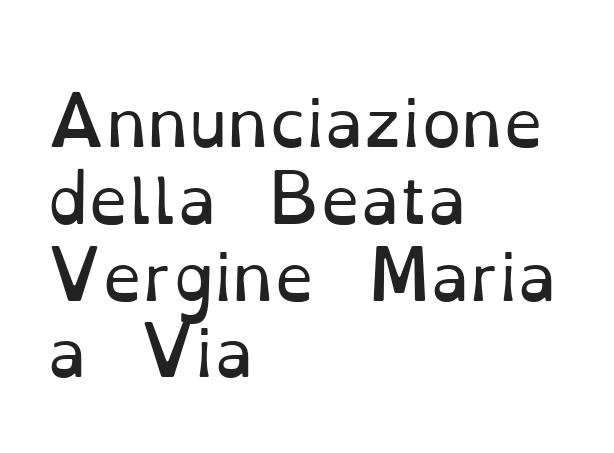
Q: Is the text bold? A: No.
Q: Is the text italic (slanted)? A: No, it is upright.
Q: Is the typeface a serif or a sans-serif typeface? A: Serif.
Q: Is the text underlined? A: No.
Q: How is the paragraph aligned? A: Left-aligned.
Q: Is the spacing between letters normal or unusually wide? A: Normal.
Q: Width (condensed, normal, or wide)? A: Normal.
Q: Stroke contrast? A: Low.
Q: x-height? A: Small.
Q: Monospaced? A: No.
